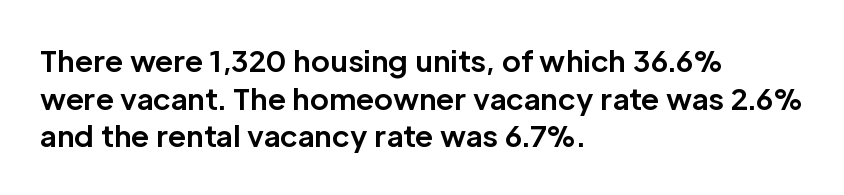
Q: Is the text bold? A: Yes.
Q: Is the text italic (slanted)? A: No, it is upright.
Q: Is the typeface a serif or a sans-serif typeface? A: Sans-serif.
Q: Is the text underlined? A: No.
Q: How is the paragraph aligned? A: Left-aligned.
Q: Is the spacing between letters normal or unusually wide? A: Normal.
Q: Is the spacing between lines tight, normal or loose? A: Normal.
Q: Width (condensed, normal, or wide)? A: Normal.
Q: Stroke contrast? A: Low.
Q: x-height? A: Medium.
Q: Monospaced? A: No.
